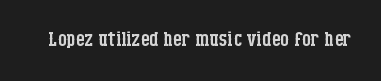
The image shows 28 px regular-weight, condensed serif type, upright; set normal letter spacing, not underlined; low stroke contrast and a large x-height.
